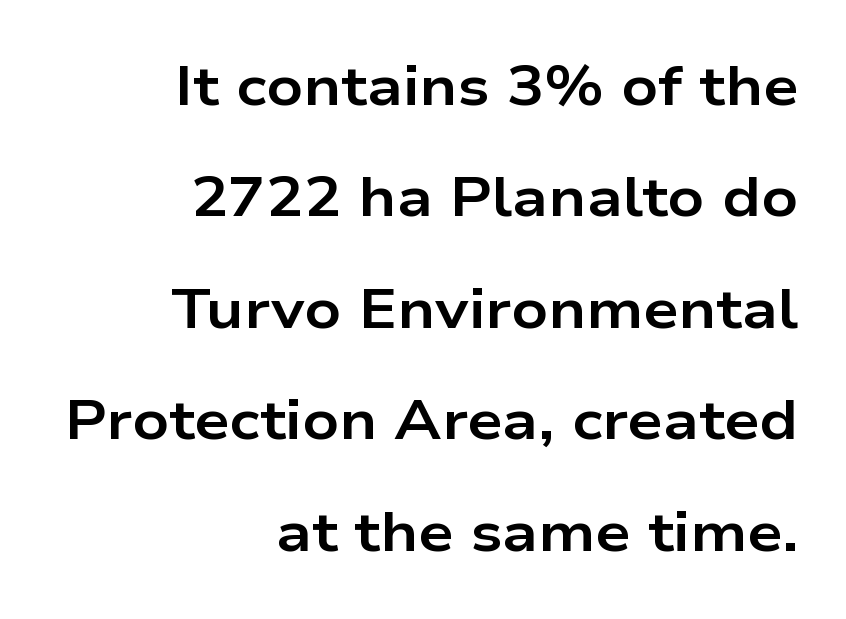
Q: Is the text bold? A: Yes.
Q: Is the text italic (slanted)? A: No, it is upright.
Q: Is the typeface a serif or a sans-serif typeface? A: Sans-serif.
Q: Is the text underlined? A: No.
Q: How is the paragraph aligned? A: Right-aligned.
Q: Is the spacing between letters normal or unusually wide? A: Normal.
Q: Is the spacing between lines tight, normal or loose? A: Loose.
Q: Width (condensed, normal, or wide)? A: Wide.
Q: Stroke contrast? A: Low.
Q: x-height? A: Medium.
Q: Monospaced? A: No.
